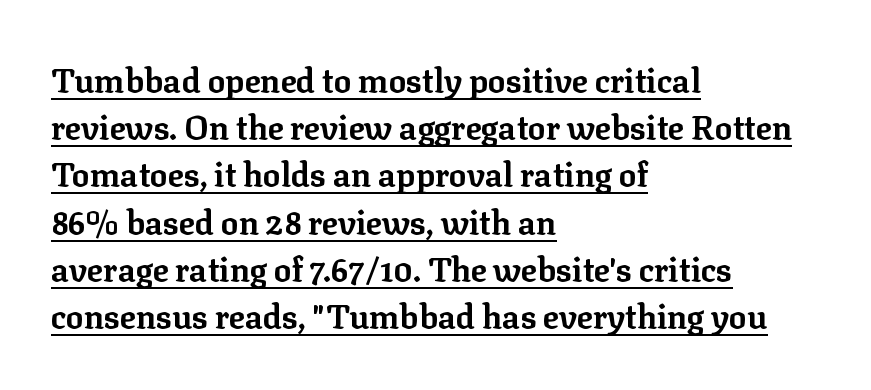
The image shows 33 px bold serif type, upright; set left-aligned, normal line spacing (1.43x), normal letter spacing, underlined; low stroke contrast and a medium x-height.
